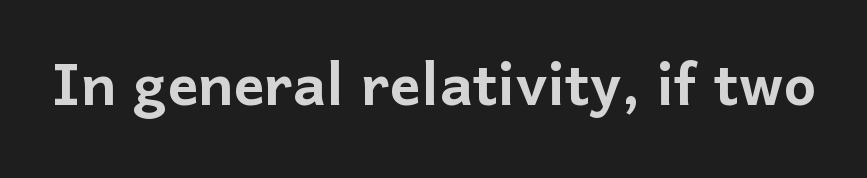
{"serif": "no", "italic": "no", "width": "normal", "stroke_contrast": "low", "x_height": "medium", "monospaced": "no", "underline": "no", "letter_spacing": "normal", "letter_spacing_em": 0.0, "glyph_px": 77}
